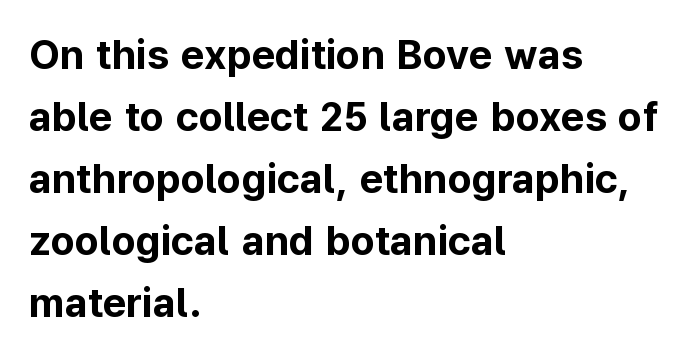
Q: Is the text bold? A: Yes.
Q: Is the text italic (slanted)? A: No, it is upright.
Q: Is the typeface a serif or a sans-serif typeface? A: Sans-serif.
Q: Is the text underlined? A: No.
Q: How is the paragraph aligned? A: Left-aligned.
Q: Is the spacing between letters normal or unusually wide? A: Normal.
Q: Is the spacing between lines tight, normal or loose? A: Normal.
Q: Width (condensed, normal, or wide)? A: Normal.
Q: Stroke contrast? A: Low.
Q: x-height? A: Medium.
Q: Monospaced? A: No.
